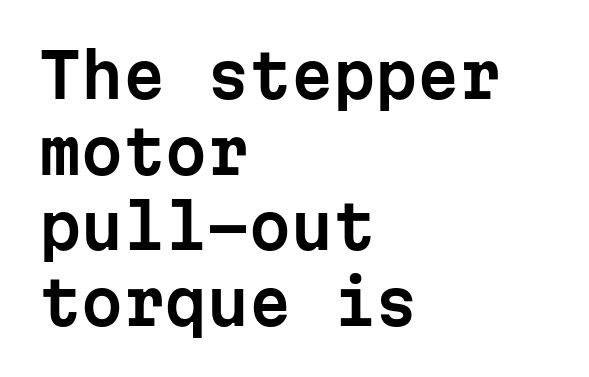
Posture: upright roman. Honestly, the row spacing looks completely unremarkable. Notice how the passage keeps a crisp vertical edge on the left only. The passage shown has conventional tracking throughout. Regarding serifs, this sample does without them. The face used here is monospaced, like something from a code editor.
